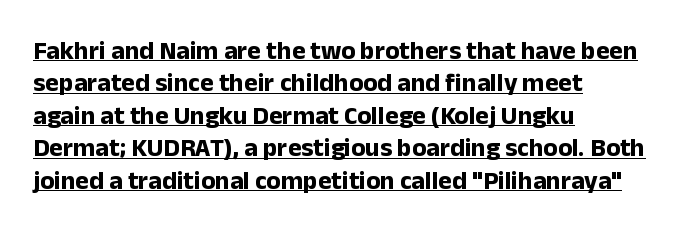
Each word holds together tightly as a unit, with standard inter-letter gaps. Whoever set this chose a conventional vertical rhythm. Heft: maximum for text — a bold. No italicization has been applied; the sample stays upright.
